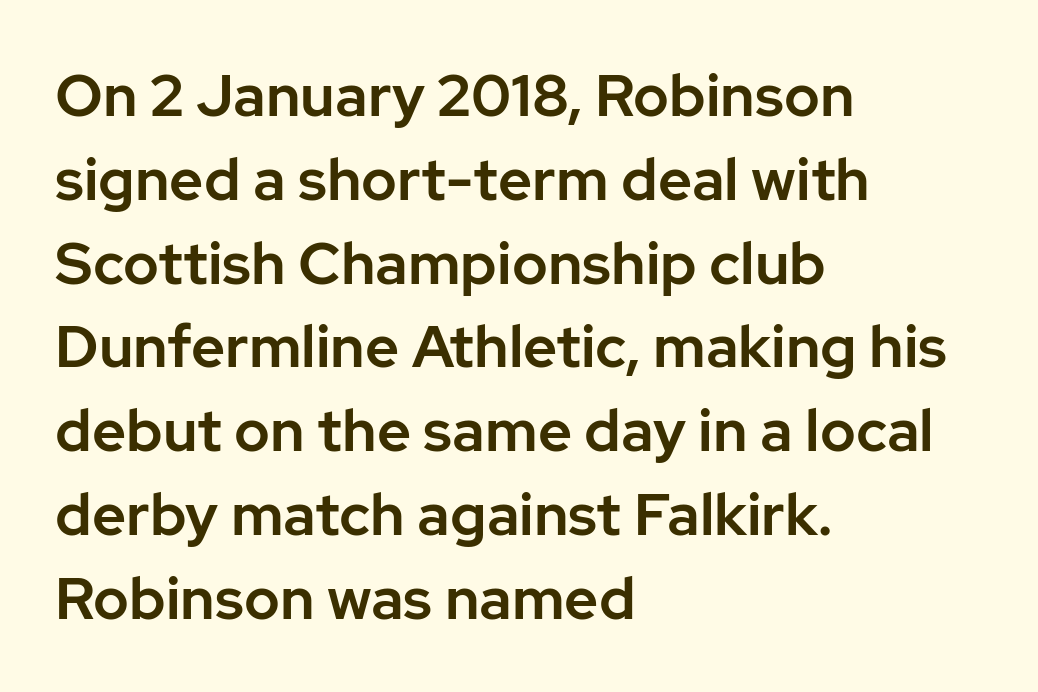
The image shows 59 px sans-serif type, upright; set left-aligned, normal line spacing (1.42x), normal letter spacing, not underlined; low stroke contrast and a medium x-height.
